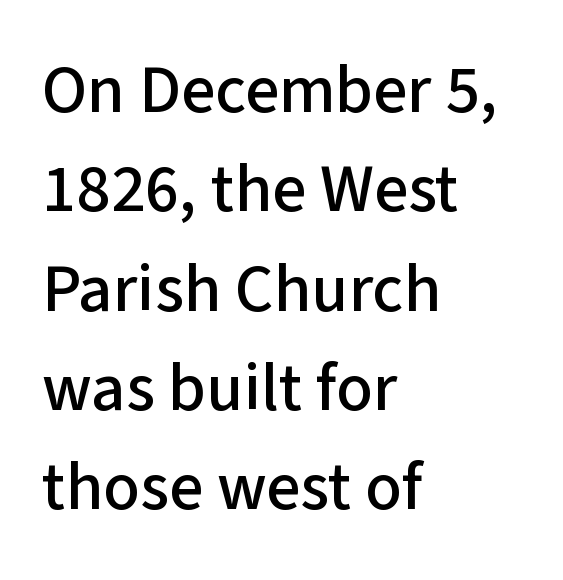
A normal amount of white space separates one row of letters from the next. Compared with typical body copy, the letter spacing here is the same. Teacher's note: observe the even left margin — that is flush-left alignment. Note the varied advance widths — an 'i' is clearly narrower than an 'm'. What kind of face is this? One without serifs — a sans. A bare baseline throughout the passage.
